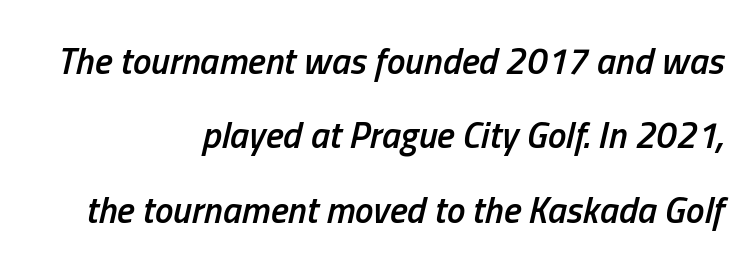
{"italic": "yes", "lean": "right", "slant_degrees": 13, "bold": "semi", "weight": "semibold", "width": "condensed", "stroke_contrast": "low", "x_height": "medium", "monospaced": "no", "underline": "no", "align": "right", "line_spacing": "loose", "line_spacing_ratio": 2.01, "letter_spacing": "normal", "letter_spacing_em": 0.0, "glyph_px": 37}
